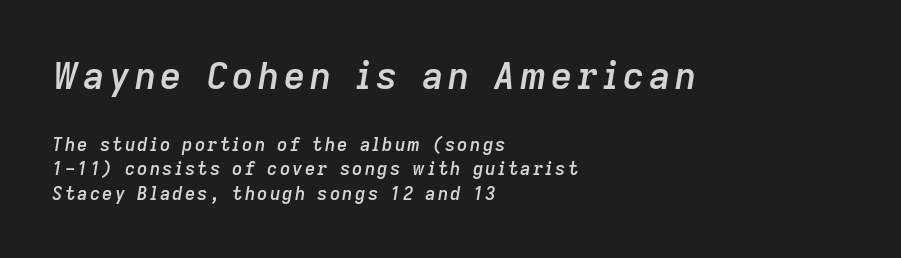
{"italic": "yes", "lean": "right", "slant_degrees": 9, "bold": "semi", "weight": "semibold", "width": "normal", "stroke_contrast": "low", "x_height": "medium", "monospaced": "no", "underline": "no", "align": "left", "line_spacing": "normal", "line_spacing_ratio": 1.38, "larger_block": "first", "size_ratio": 2.06, "glyph_px": 37}
